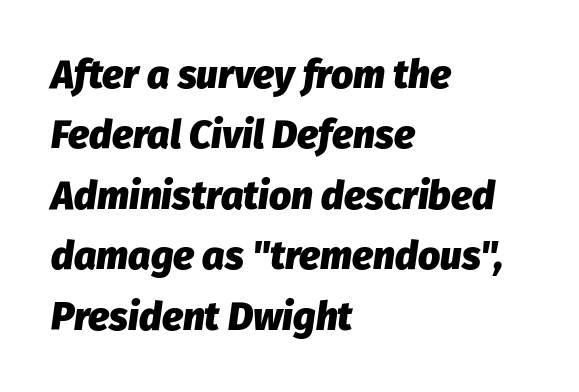
The image shows 39 px heavy type, italic (leaning right); set left-aligned, normal line spacing (1.55x), normal letter spacing, not underlined; low stroke contrast and a medium x-height.
